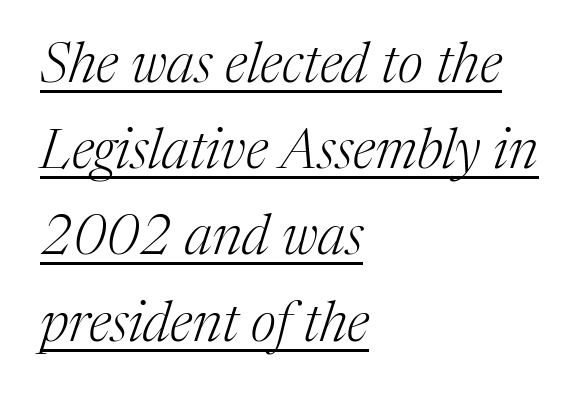
The image shows 56 px light serif type, italic (leaning right); set left-aligned, normal line spacing (1.54x), normal letter spacing, underlined; medium stroke contrast and a medium x-height.
